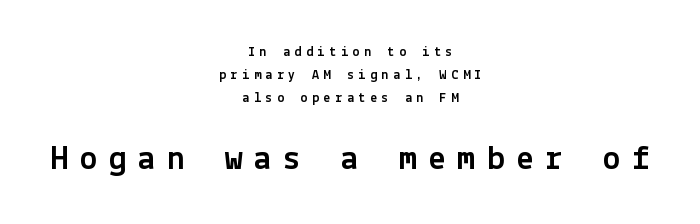
{"serif": "no", "italic": "no", "width": "normal", "x_height": "medium", "underline": "no", "align": "center", "line_spacing": "normal", "line_spacing_ratio": 1.65, "letter_spacing": "wide", "letter_spacing_em": 0.33, "larger_block": "second", "size_ratio": 2.5, "glyph_px": 35}
